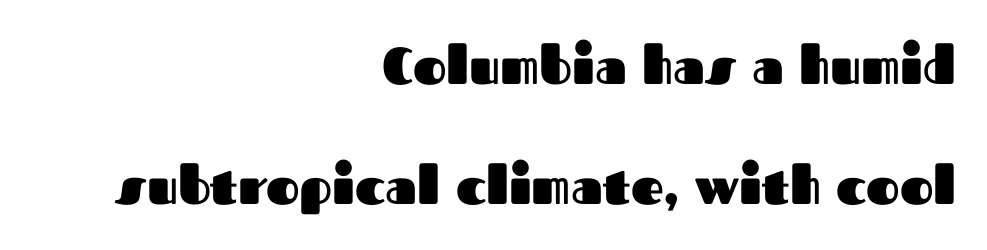
Q: Is the text bold? A: Yes.
Q: Is the text italic (slanted)? A: No, it is upright.
Q: Is the typeface a serif or a sans-serif typeface? A: Sans-serif.
Q: Is the text underlined? A: No.
Q: How is the paragraph aligned? A: Right-aligned.
Q: Is the spacing between letters normal or unusually wide? A: Normal.
Q: Is the spacing between lines tight, normal or loose? A: Loose.
Q: Width (condensed, normal, or wide)? A: Normal.
Q: Stroke contrast? A: Medium.
Q: x-height? A: Medium.
Q: Monospaced? A: No.
